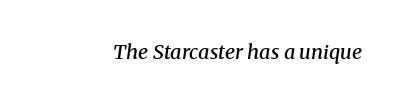
{"italic": "yes", "lean": "right", "slant_degrees": 8, "bold": "semi", "underline": "no", "letter_spacing": "normal", "letter_spacing_em": 0.0, "glyph_px": 20}
